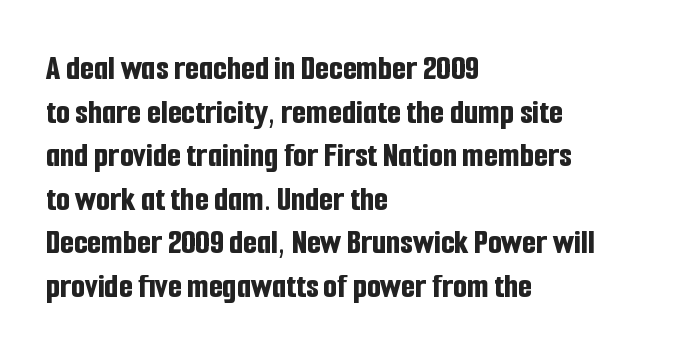
{"serif": "no", "italic": "no", "bold": "yes", "weight": "bold", "width": "condensed", "stroke_contrast": "low", "x_height": "medium", "monospaced": "no", "underline": "no", "align": "left", "line_spacing_ratio": 1.21, "letter_spacing": "normal", "letter_spacing_em": 0.0, "glyph_px": 36}
